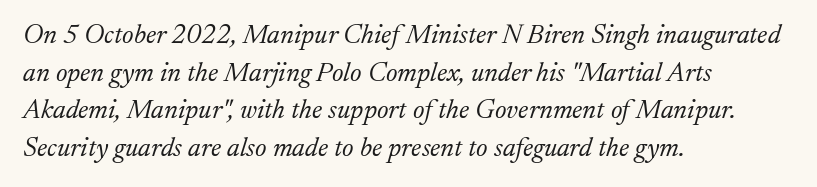
The letterforms sit shoulder to shoulder at normal distance. Does the lettering tilt? It does — this is italic. This reads as an unemphasized weight, regular at the heaviest. Normally led — the rows are evenly, conventionally spaced. Descenders are the only things crossing below the line. A classic flush-left, rag-right setting is used for this passage.
